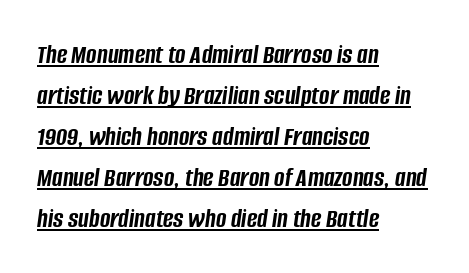
The font is running at its bold setting. Is the type slanted? Yes — the strokes lean at a clear angle. Somebody hit Ctrl+U on this one — the words are underlined. Horizontal alignment here is leftward, the default for most running prose.
